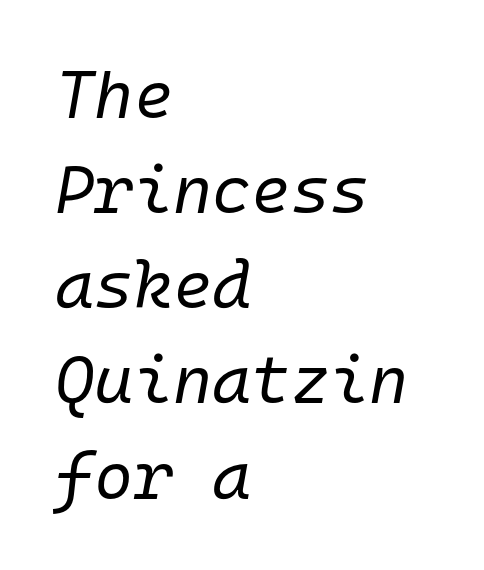
{"italic": "yes", "lean": "right", "slant_degrees": 10, "bold": "no", "weight": "regular", "width": "normal", "stroke_contrast": "low", "x_height": "medium", "monospaced": "yes", "underline": "no", "align": "left", "line_spacing": "normal", "line_spacing_ratio": 1.42, "letter_spacing": "normal", "letter_spacing_em": 0.0, "glyph_px": 67}
